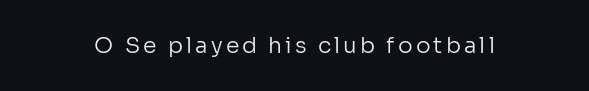
The specimen reads as upright at a glance. The face looks like a standard text weight, possibly lighter. Nobody drew a line under any word here.
